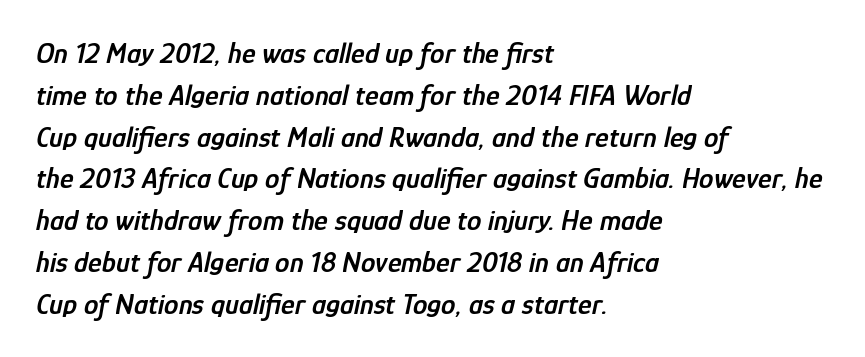
The image shows 29 px semibold, condensed type, italic (leaning right); set left-aligned, normal line spacing (1.44x), normal letter spacing, not underlined; low stroke contrast and a medium x-height.
